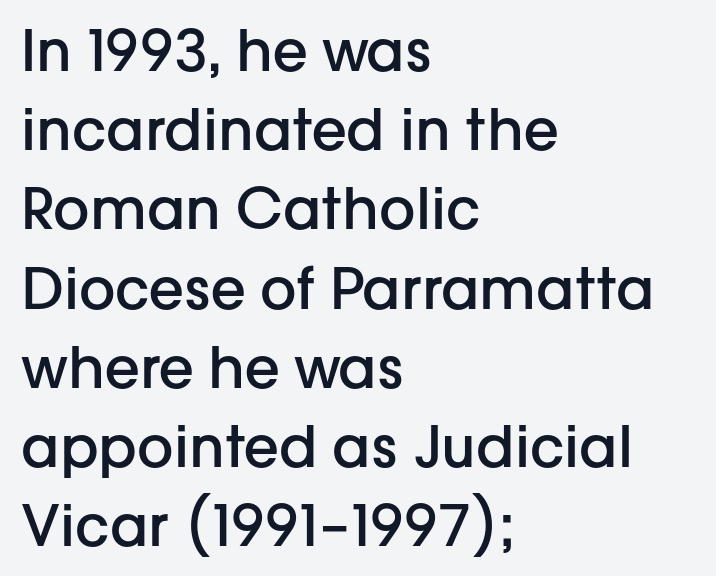
Q: Is the text bold? A: Semi-bold.
Q: Is the text italic (slanted)? A: No, it is upright.
Q: Is the typeface a serif or a sans-serif typeface? A: Sans-serif.
Q: Is the text underlined? A: No.
Q: How is the paragraph aligned? A: Left-aligned.
Q: Is the spacing between letters normal or unusually wide? A: Normal.
Q: Is the spacing between lines tight, normal or loose? A: Normal.
Q: Width (condensed, normal, or wide)? A: Normal.
Q: Stroke contrast? A: Low.
Q: x-height? A: Medium.
Q: Monospaced? A: No.
